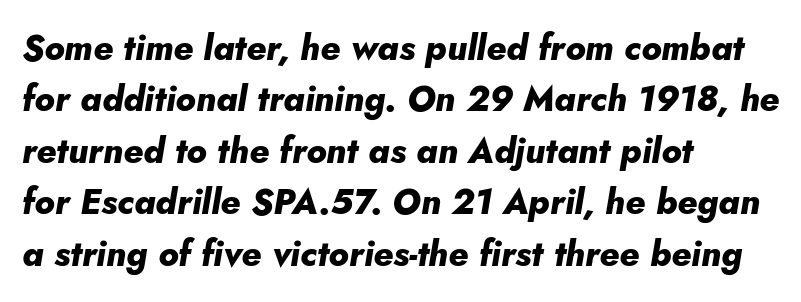
The image shows 35 px heavy type, italic (leaning right); set left-aligned, normal line spacing (1.47x), normal letter spacing, not underlined; low stroke contrast and a small x-height.
